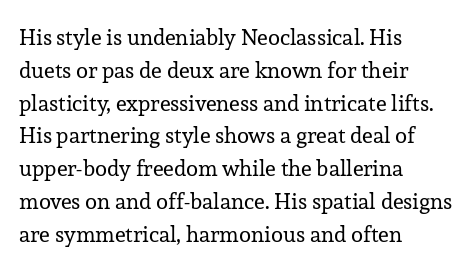
The image shows 22 px text type, upright; set left-aligned, normal line spacing (1.49x), normal letter spacing, not underlined.
